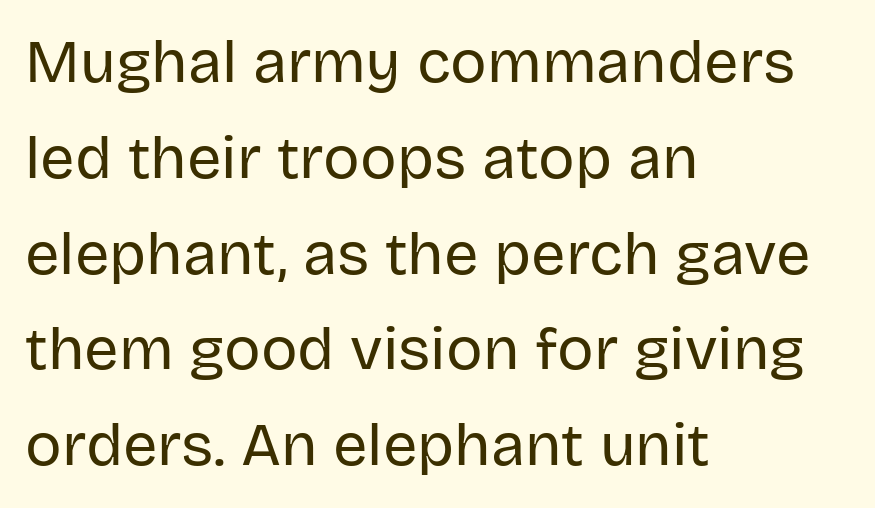
The image shows 61 px regular-weight sans-serif type, upright; set left-aligned, normal line spacing (1.57x), normal letter spacing, not underlined; low stroke contrast and a large x-height.
